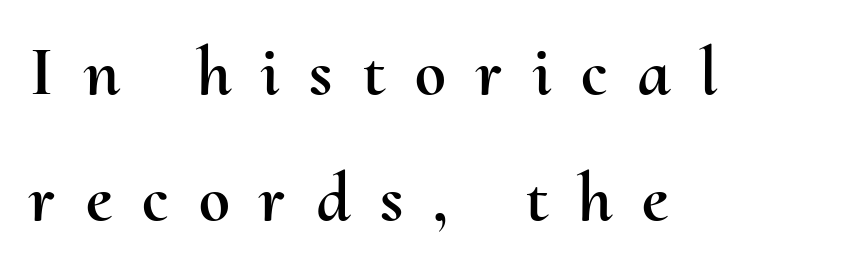
Q: Is the text italic (slanted)? A: No, it is upright.
Q: Is the text underlined? A: No.
Q: How is the paragraph aligned? A: Left-aligned.
Q: Is the spacing between letters normal or unusually wide? A: Unusually wide.
Q: Width (condensed, normal, or wide)? A: Normal.
Q: Stroke contrast? A: Medium.
Q: x-height? A: Small.
Q: Monospaced? A: No.
